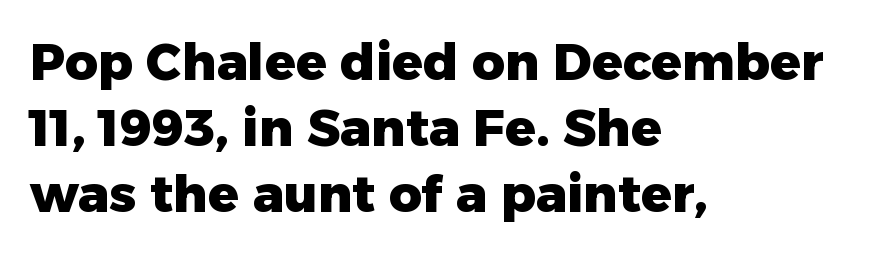
Q: Is the text bold? A: Yes.
Q: Is the text italic (slanted)? A: No, it is upright.
Q: Is the typeface a serif or a sans-serif typeface? A: Sans-serif.
Q: Is the text underlined? A: No.
Q: How is the paragraph aligned? A: Left-aligned.
Q: Is the spacing between letters normal or unusually wide? A: Normal.
Q: Is the spacing between lines tight, normal or loose? A: Normal.
Q: Width (condensed, normal, or wide)? A: Normal.
Q: Stroke contrast? A: Low.
Q: x-height? A: Medium.
Q: Monospaced? A: No.
